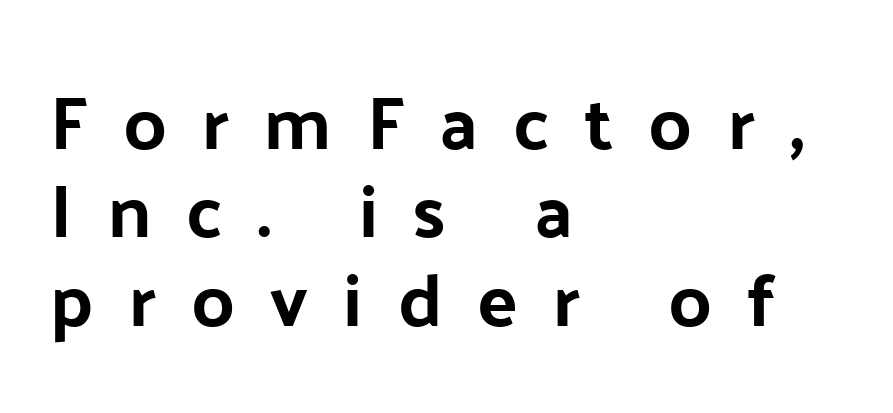
The area under the type is left untouched. In CSS terms this would be text-align: left. The designer went with a sans here, leaving each stem footless. Style check: upright. Looks like regular typesetting: each glyph gets only the width it needs. What stands out about the letter spacing? Its width — letters are far apart.
